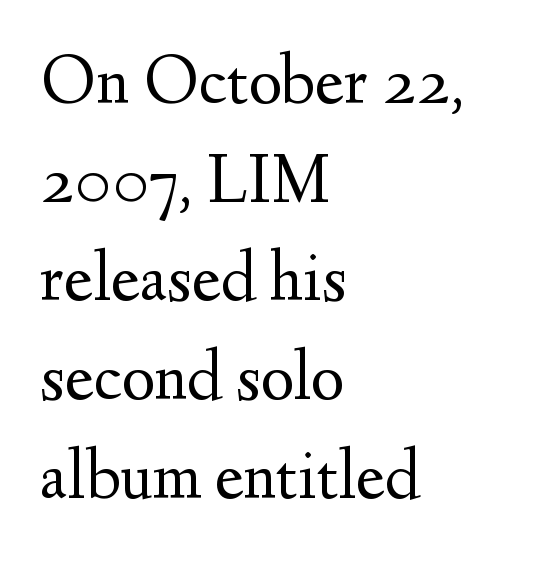
{"serif": "yes", "italic": "no", "bold": "no", "weight": "regular", "width": "normal", "stroke_contrast": "medium", "x_height": "small", "monospaced": "no", "underline": "no", "align": "left", "line_spacing": "normal", "line_spacing_ratio": 1.39, "letter_spacing": "normal", "letter_spacing_em": 0.0, "glyph_px": 71}
